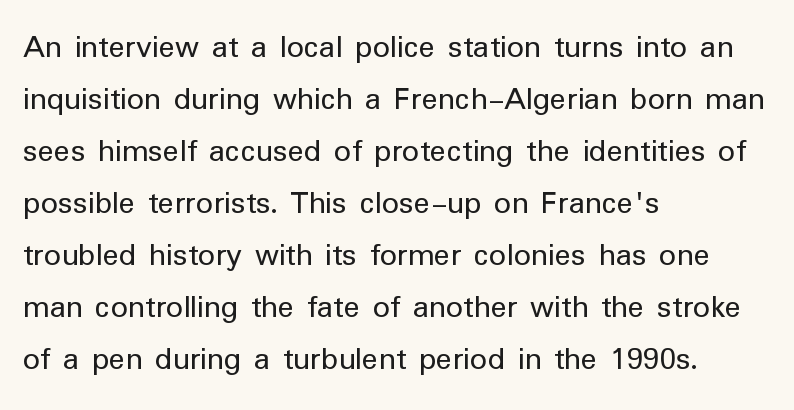
Check where the strokes stop: nothing finishes them off — pure sans. Typeset ragged right — the left edge is the straight one. The weight would be labelled regular, book, light, or lighter still. The passage shown is typed in a proportional face where columns would drift. Posture: upright roman.
